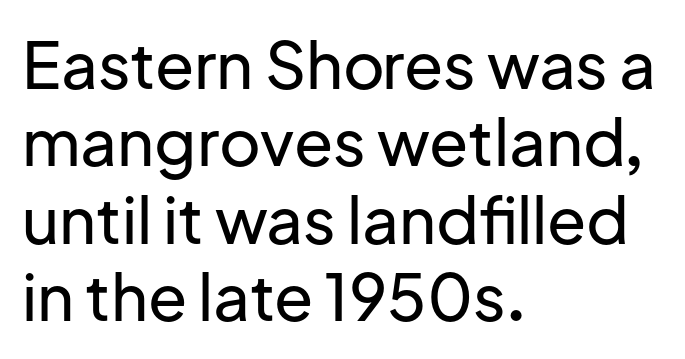
Grotesque or geometric, the face here clearly has no serifs. Line beginnings align vertically; line endings do not. The specimen reads as upright at a glance. The horizontal fit of the characters is conventional and even. Varying glyph widths throughout — classic text-font behaviour.
